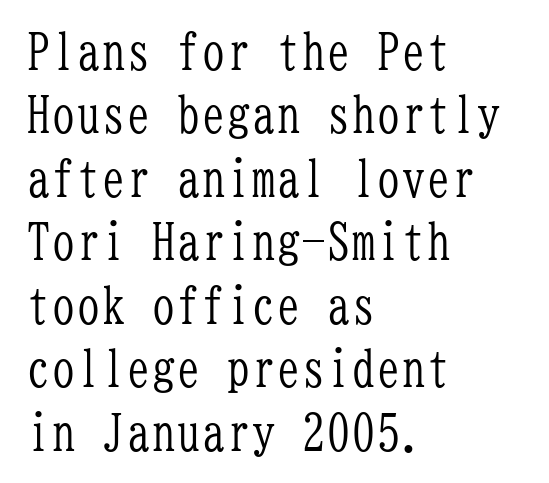
The image shows 50 px light, condensed serif type, upright, monospaced; set left-aligned, normal line spacing (1.27x), normal letter spacing, not underlined; low stroke contrast and a medium x-height.
